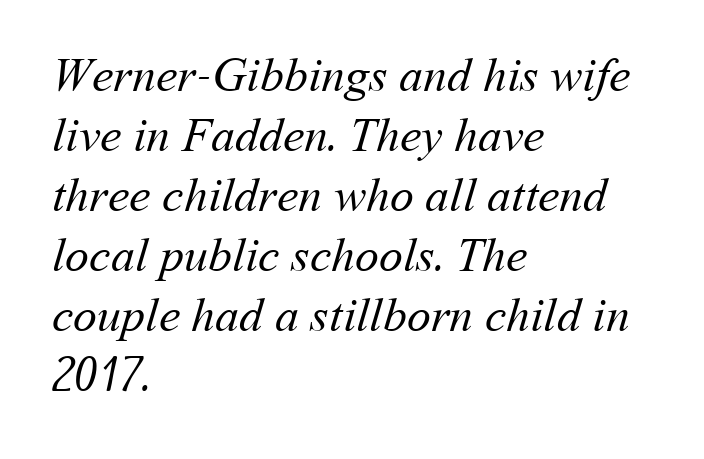
Q: Is the text bold? A: No.
Q: Is the text underlined? A: No.
Q: How is the paragraph aligned? A: Left-aligned.
Q: Is the spacing between letters normal or unusually wide? A: Normal.
Q: Is the spacing between lines tight, normal or loose? A: Normal.
Q: Width (condensed, normal, or wide)? A: Normal.
Q: Stroke contrast? A: Medium.
Q: x-height? A: Medium.
Q: Monospaced? A: No.
